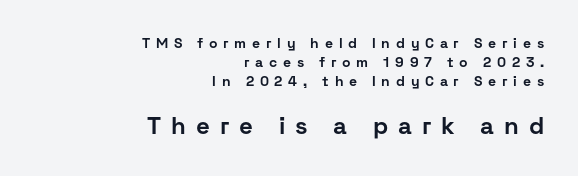
The image shows 24 px bold type, upright; set right-aligned, normal line spacing (1.35x), unusually wide letter spacing (+0.41 em), not underlined; the second (bottom) block is 1.71x larger.
